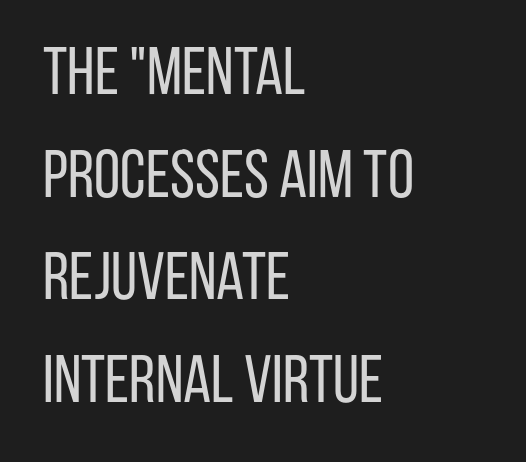
{"serif": "no", "italic": "no", "bold": "no", "weight": "regular", "width": "condensed", "stroke_contrast": "low", "x_height": "large", "monospaced": "no", "underline": "no", "align": "left", "line_spacing": "normal", "line_spacing_ratio": 1.53, "letter_spacing": "normal", "letter_spacing_em": 0.0, "glyph_px": 67}
